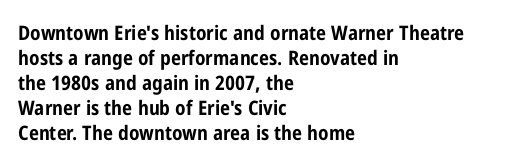
The baseline area is clear. Ordinary non-slanted type is in use. Look at the tracking — it's just the regular setting, nothing added. These lines carry a lot of weight — the face is fully bold.
